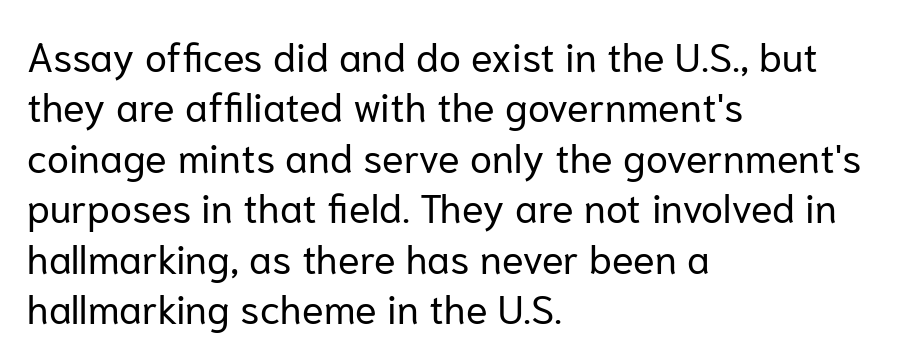
Q: Is the text bold? A: No.
Q: Is the text italic (slanted)? A: No, it is upright.
Q: Is the typeface a serif or a sans-serif typeface? A: Sans-serif.
Q: Is the text underlined? A: No.
Q: How is the paragraph aligned? A: Left-aligned.
Q: Is the spacing between letters normal or unusually wide? A: Normal.
Q: Is the spacing between lines tight, normal or loose? A: Normal.
Q: Width (condensed, normal, or wide)? A: Normal.
Q: Stroke contrast? A: Low.
Q: x-height? A: Medium.
Q: Monospaced? A: No.
